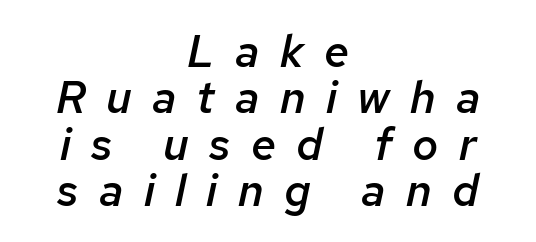
The image shows 45 px semibold type, italic (leaning right); set centered, tight line spacing (1.03x), unusually wide letter spacing (+0.45 em), not underlined; low stroke contrast and a medium x-height.
